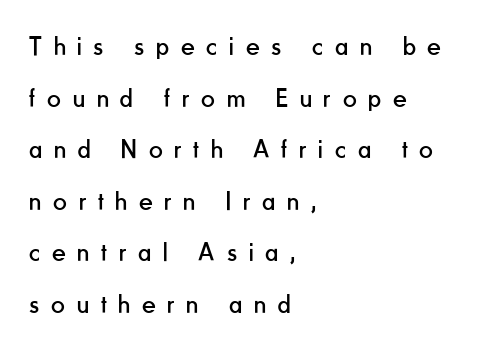
{"italic": "no", "bold": "no", "underline": "no", "align": "left", "line_spacing": "loose", "line_spacing_ratio": 1.91, "letter_spacing": "wide", "letter_spacing_em": 0.44, "glyph_px": 27}
